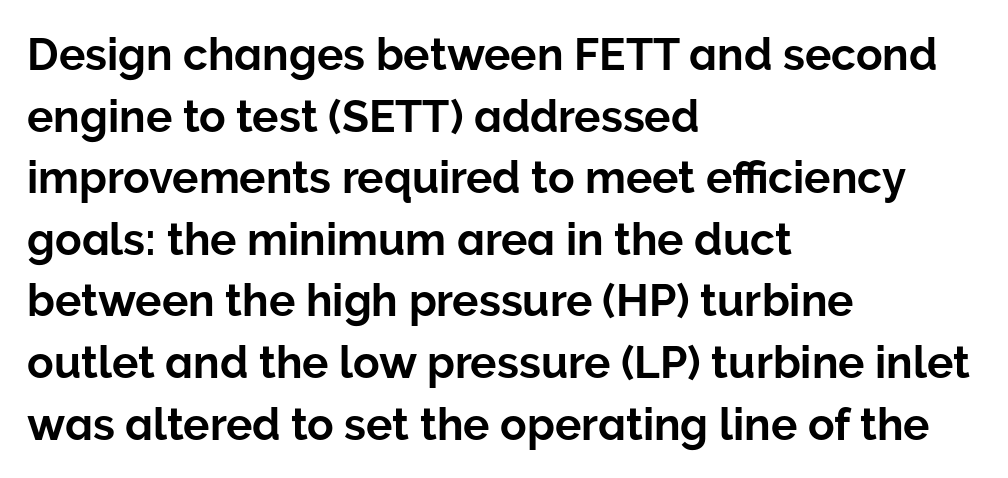
There is no visible air inserted between adjacent glyphs. The glyphs are unaccompanied by any horizontal stroke below them. Do the characters align in a grid? No, the font is proportional. Each new line begins a customary step beneath the previous one.
